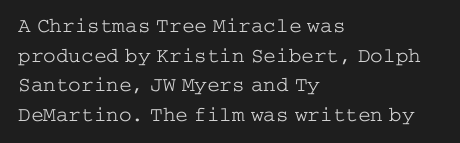
Q: Is the text bold? A: No.
Q: Is the text italic (slanted)? A: No, it is upright.
Q: Is the text underlined? A: No.
Q: How is the paragraph aligned? A: Left-aligned.
Q: Is the spacing between letters normal or unusually wide? A: Normal.
Q: Is the spacing between lines tight, normal or loose? A: Normal.
